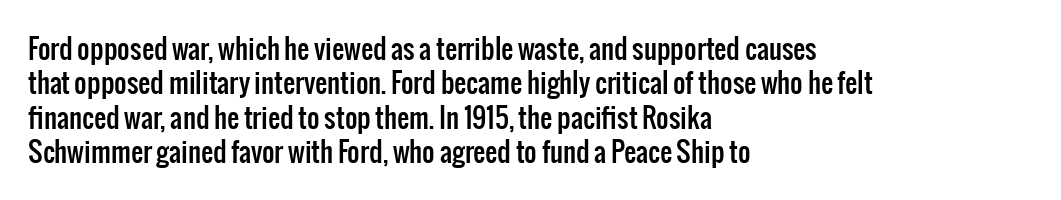
Do the letters lean? They stand straight. Lines of text with bare space underneath. The passage shown stacks its lines at a standard gap. Casual observation: everything's shoved over to the left.
